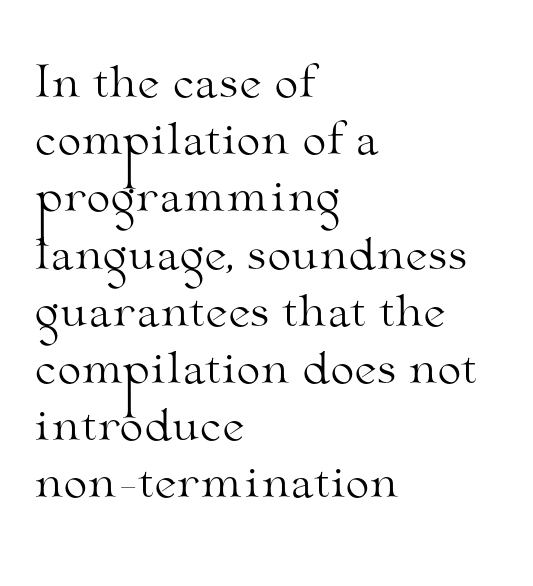
{"serif": "yes", "italic": "no", "bold": "no", "weight": "light", "width": "wide", "stroke_contrast": "medium", "x_height": "small", "monospaced": "no", "underline": "no", "align": "left", "line_spacing": "normal", "line_spacing_ratio": 1.33, "letter_spacing": "normal", "letter_spacing_em": 0.0, "glyph_px": 43}
